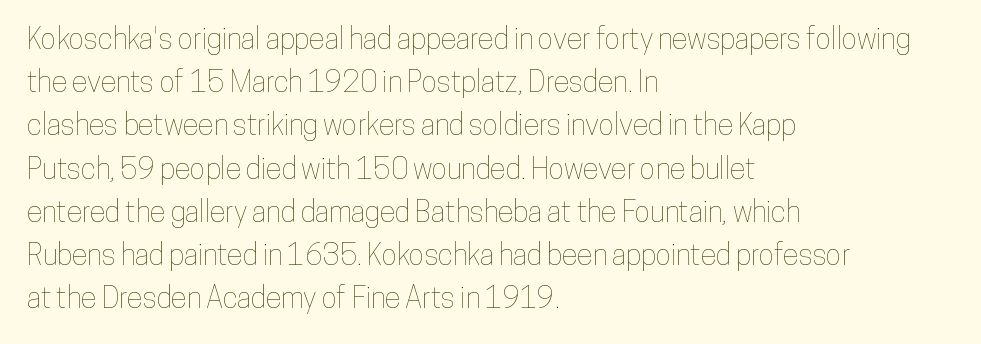
Spacing between characters is what you'd get straight out of the box. The block of text has a typical density, with ordinary space between rows. When letters stand straight like this, we call the style roman or upright. Looks like regular typesetting: each glyph gets only the width it needs. Rule under the text: the space is simply empty. Notice how the passage keeps a crisp vertical edge on the left only.
